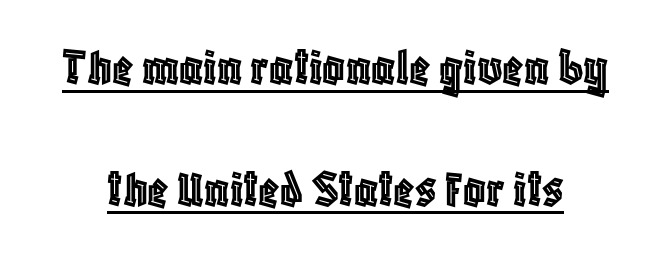
Q: Is the text italic (slanted)? A: No, it is upright.
Q: Is the text underlined? A: Yes.
Q: Is the spacing between letters normal or unusually wide? A: Normal.
Q: Is the spacing between lines tight, normal or loose? A: Loose.
Q: Width (condensed, normal, or wide)? A: Condensed.
Q: x-height? A: Large.
Q: Monospaced? A: No.
